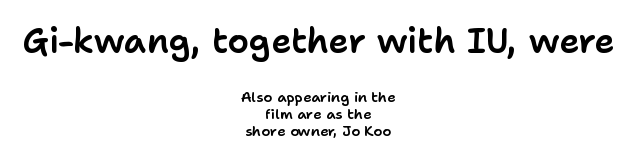
The image shows 34 px sans-serif type, upright; set centered, line spacing 1.23x, normal letter spacing, not underlined; the first (top) block is 2.43x larger; low stroke contrast and a medium x-height.
